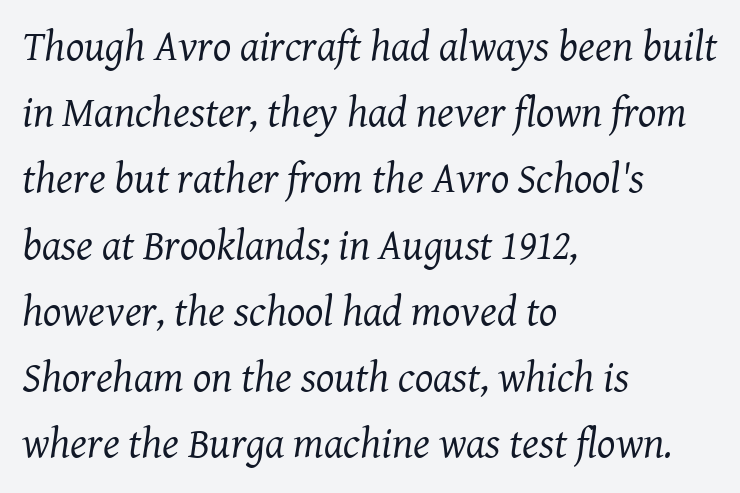
Successive baselines arrive at the customary interval. Horizontally, the lines are justified to the leading edge only. Bold? No — there's no thickening of the strokes. Spacing between characters is what you'd get straight out of the box. These lines are composed in type with serifs. Proportional: the letters do not fall into vertical columns.
